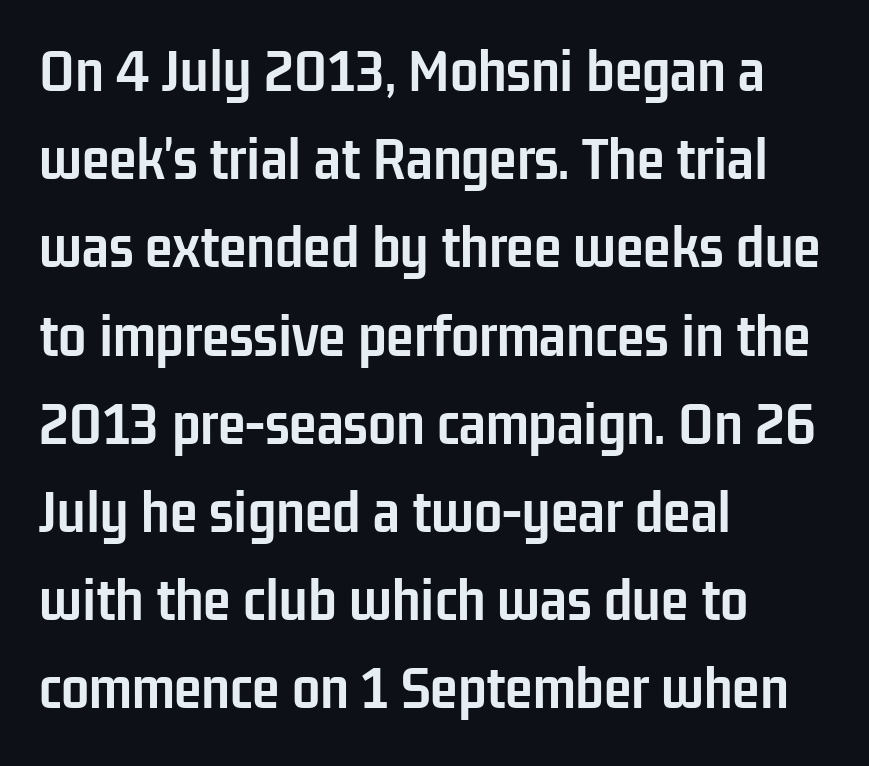
{"serif": "no", "italic": "no", "bold": "yes", "weight": "semibold", "width": "condensed", "stroke_contrast": "low", "x_height": "medium", "monospaced": "no", "underline": "no", "align": "left", "line_spacing": "normal", "line_spacing_ratio": 1.4, "letter_spacing": "normal", "letter_spacing_em": 0.0, "glyph_px": 63}
